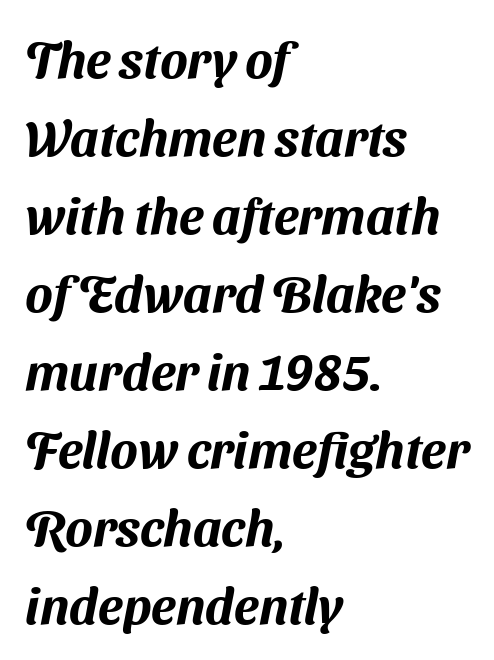
{"serif": "no", "width": "normal", "stroke_contrast": "medium", "x_height": "medium", "monospaced": "no", "underline": "no", "align": "left", "line_spacing": "normal", "line_spacing_ratio": 1.53, "letter_spacing": "normal", "letter_spacing_em": 0.0, "glyph_px": 51}
